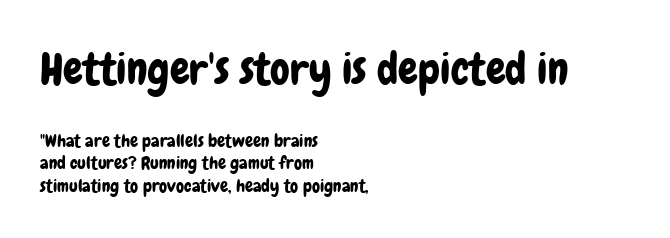
{"serif": "no", "italic": "no", "width": "condensed", "stroke_contrast": "low", "x_height": "medium", "monospaced": "no", "underline": "no", "align": "left", "line_spacing_ratio": 1.23, "letter_spacing": "normal", "letter_spacing_em": 0.0, "larger_block": "first", "size_ratio": 2.44, "glyph_px": 44}
